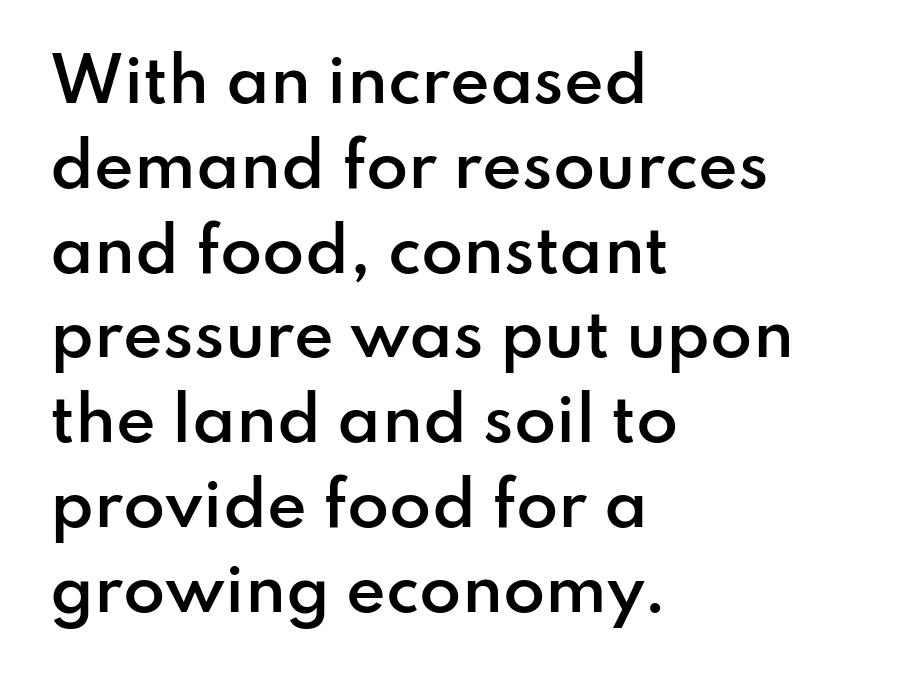
The image shows 61 px semibold sans-serif type, upright; set left-aligned, normal line spacing (1.39x), normal letter spacing, not underlined; low stroke contrast and a small x-height.
